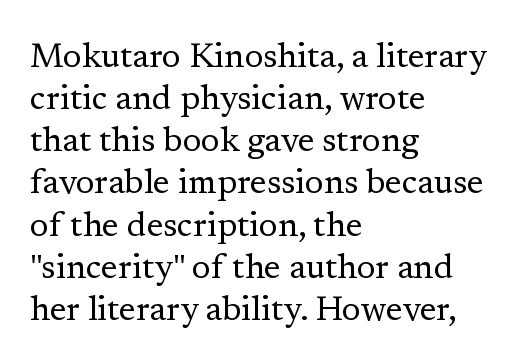
{"serif": "yes", "italic": "no", "bold": "no", "weight": "regular", "width": "normal", "stroke_contrast": "low", "x_height": "medium", "monospaced": "no", "underline": "no", "align": "left", "line_spacing_ratio": 1.24, "letter_spacing": "normal", "letter_spacing_em": 0.0, "glyph_px": 34}
